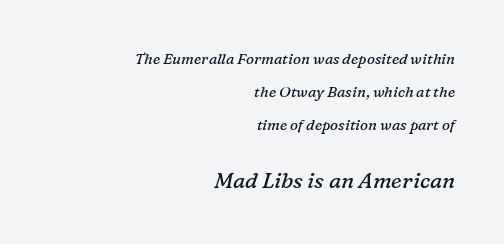
Bigger letters appear in the bottom chunk; the top chunk is reduced. Stems and bowls with no extra thickness — not bold. The line texture is even and compact thanks to regular tracking. Any mark beneath the type? The region is blank. Tall strokes in this sample are angled rather than plumb.
